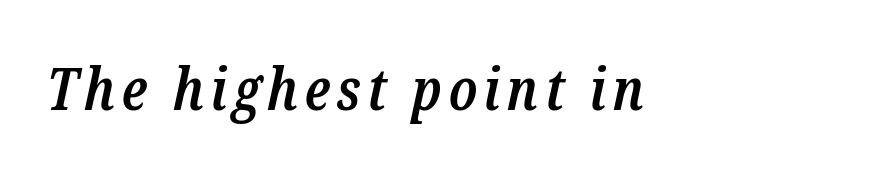
{"serif": "yes", "italic": "yes", "lean": "right", "slant_degrees": 12, "bold": "semi", "weight": "semibold", "width": "condensed", "stroke_contrast": "low", "x_height": "medium", "monospaced": "no", "underline": "no", "glyph_px": 59}
